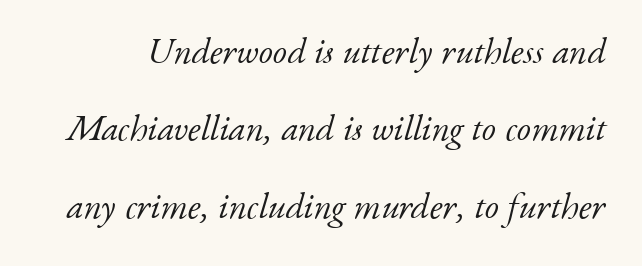
Q: Is the text bold? A: No.
Q: Is the text italic (slanted)? A: Yes, it leans right by about 17 degrees.
Q: Is the typeface a serif or a sans-serif typeface? A: Serif.
Q: Is the text underlined? A: No.
Q: Is the spacing between letters normal or unusually wide? A: Normal.
Q: Is the spacing between lines tight, normal or loose? A: Loose.
Q: Width (condensed, normal, or wide)? A: Normal.
Q: Stroke contrast? A: Low.
Q: x-height? A: Small.
Q: Monospaced? A: No.
